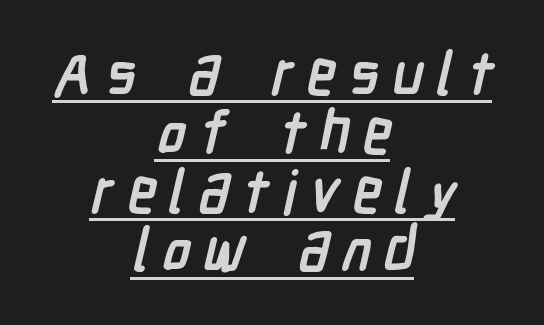
The image shows 60 px semibold, condensed sans-serif type; set centered, tight line spacing (0.98x), unusually wide letter spacing (+0.21 em), underlined; low stroke contrast and a medium x-height.
